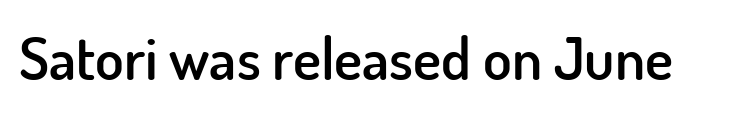
Q: Is the text bold? A: Semi-bold.
Q: Is the text italic (slanted)? A: No, it is upright.
Q: Is the typeface a serif or a sans-serif typeface? A: Sans-serif.
Q: Is the text underlined? A: No.
Q: Is the spacing between letters normal or unusually wide? A: Normal.
Q: Width (condensed, normal, or wide)? A: Normal.
Q: Stroke contrast? A: Low.
Q: x-height? A: Small.
Q: Monospaced? A: No.
